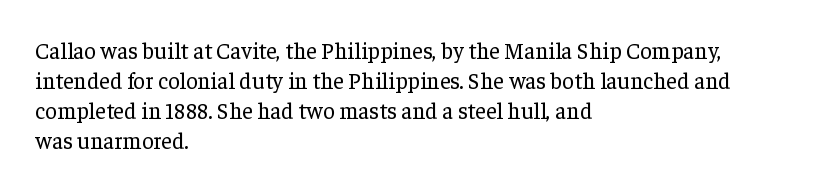
The image shows 23 px text type, upright; set left-aligned, normal line spacing (1.31x), normal letter spacing, not underlined.
